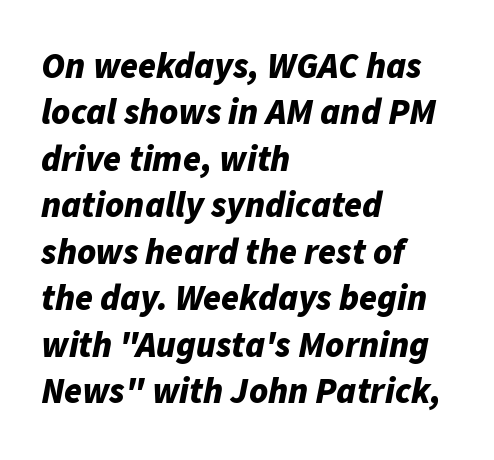
I'd describe the lettering as bold — thick and assertive. Horizontal alignment here is leftward, the default for most running prose. Short note: letters normally spaced. Words float on clear page, feet unadorned.
